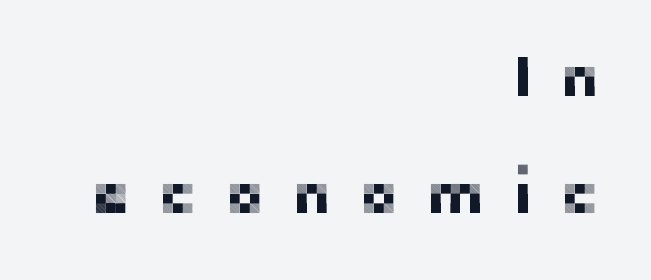
{"serif": "no", "italic": "no", "width": "normal", "stroke_contrast": "low", "x_height": "medium", "monospaced": "no", "underline": "no", "align": "right", "line_spacing": "loose", "line_spacing_ratio": 2.01, "letter_spacing": "wide", "letter_spacing_em": 0.49, "glyph_px": 58}
